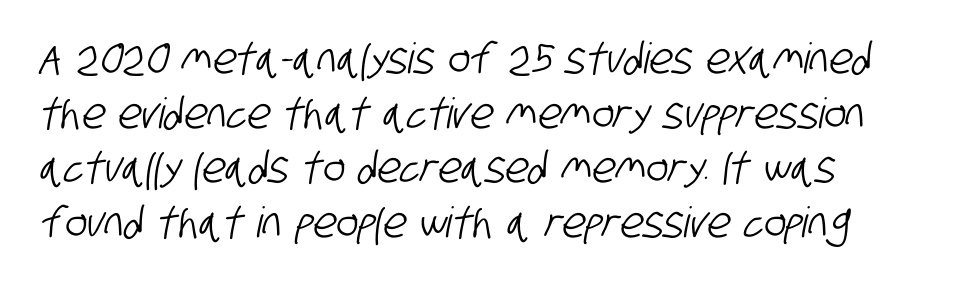
The image shows 42 px condensed sans-serif type; set left-aligned, normal line spacing (1.3x), normal letter spacing, not underlined; low stroke contrast and a large x-height.
